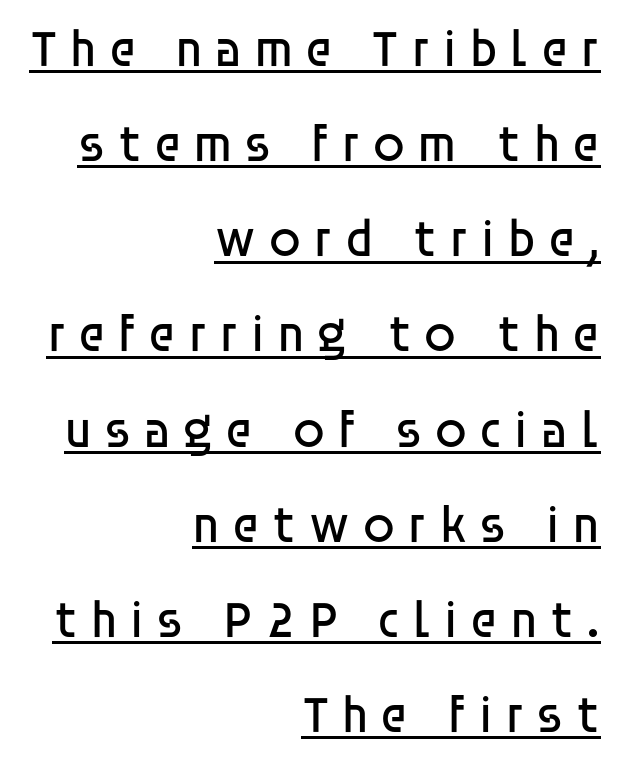
Q: Is the text bold? A: No.
Q: Is the text italic (slanted)? A: No, it is upright.
Q: Is the typeface a serif or a sans-serif typeface? A: Sans-serif.
Q: Is the text underlined? A: Yes.
Q: How is the paragraph aligned? A: Right-aligned.
Q: Is the spacing between letters normal or unusually wide? A: Unusually wide.
Q: Width (condensed, normal, or wide)? A: Normal.
Q: Stroke contrast? A: Low.
Q: x-height? A: Large.
Q: Monospaced? A: No.
